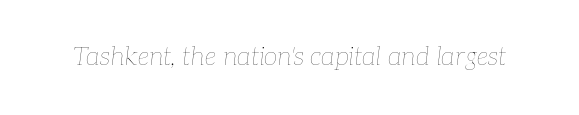
{"italic": "yes", "lean": "right", "slant_degrees": 7, "bold": "no", "underline": "no", "letter_spacing": "normal", "letter_spacing_em": 0.0, "glyph_px": 25}
